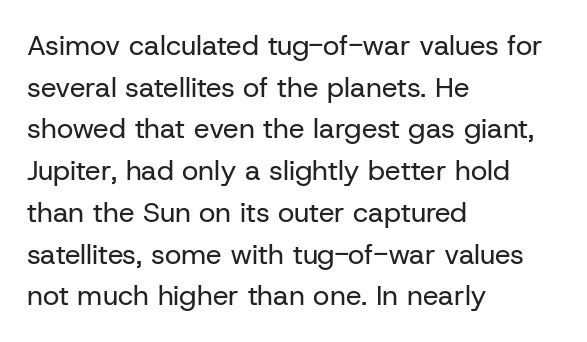
The image shows 28 px regular-weight sans-serif type, upright; set left-aligned, normal line spacing (1.49x), normal letter spacing, not underlined; low stroke contrast and a medium x-height.
